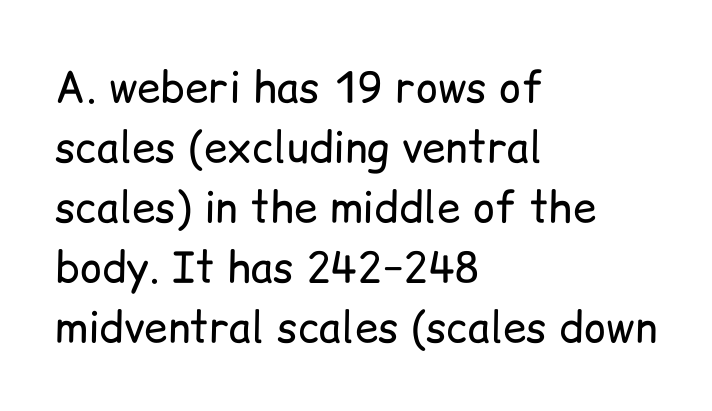
{"serif": "no", "italic": "no", "bold": "no", "weight": "regular", "width": "normal", "stroke_contrast": "low", "x_height": "medium", "monospaced": "no", "underline": "no", "align": "left", "line_spacing": "normal", "line_spacing_ratio": 1.43, "letter_spacing": "normal", "letter_spacing_em": 0.0, "glyph_px": 42}
